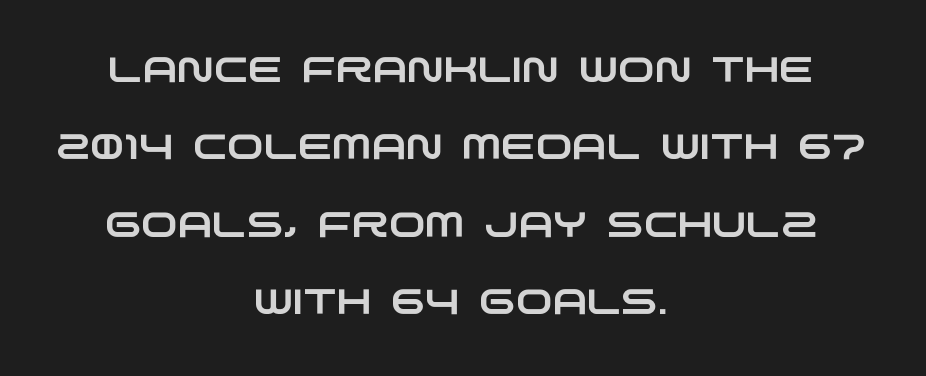
{"serif": "no", "width": "wide", "stroke_contrast": "low", "x_height": "large", "monospaced": "no", "underline": "no", "align": "center", "line_spacing": "loose", "line_spacing_ratio": 2.21, "letter_spacing": "normal", "letter_spacing_em": 0.0, "glyph_px": 35}
